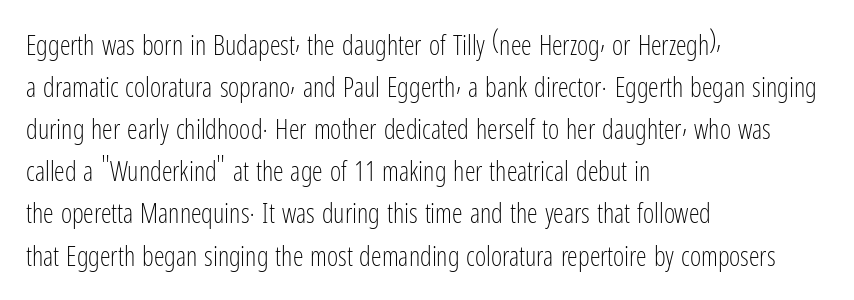
{"italic": "no", "bold": "no", "underline": "no", "align": "left", "line_spacing": "normal", "line_spacing_ratio": 1.56, "letter_spacing": "normal", "letter_spacing_em": 0.0, "glyph_px": 27}
